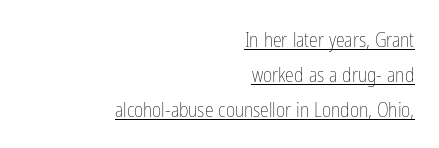
Q: Is the text bold? A: No.
Q: Is the text italic (slanted)? A: No, it is upright.
Q: Is the text underlined? A: Yes.
Q: How is the paragraph aligned? A: Right-aligned.
Q: Is the spacing between letters normal or unusually wide? A: Normal.
